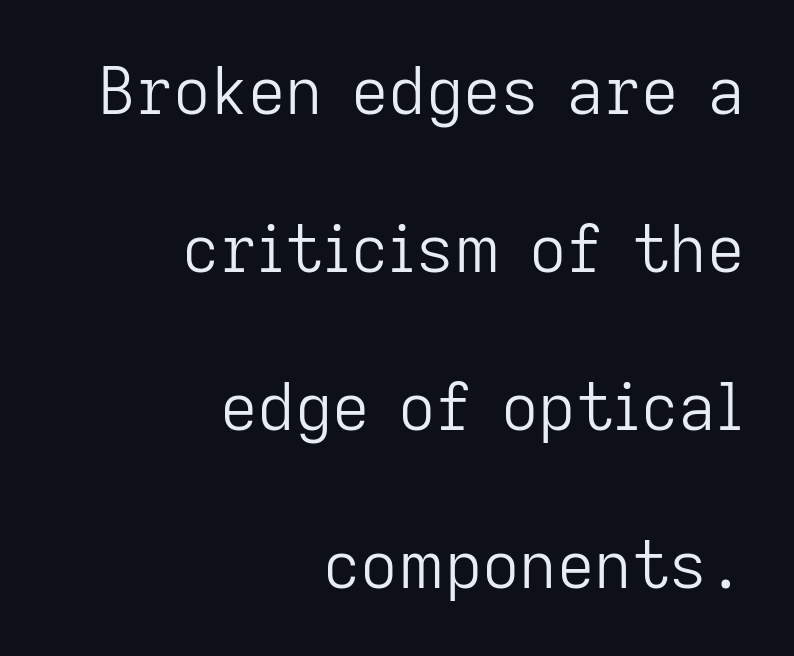
Standard letterfit; no display-style spreading of the glyphs. This sample has the flowing, uneven cadence of proportional lettering. Successive baselines arrive slowly, with a big drop between each. It's the straight-up-and-down kind of type. Layout note: lines flush right.
